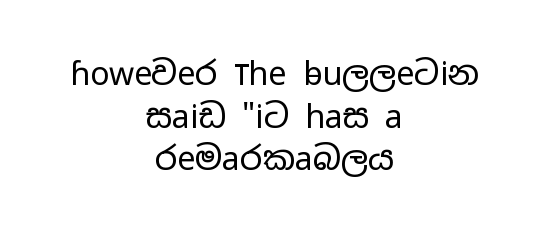
Q: Is the text bold? A: No.
Q: Is the text italic (slanted)? A: No, it is upright.
Q: Is the typeface a serif or a sans-serif typeface? A: Sans-serif.
Q: Is the text underlined? A: No.
Q: How is the paragraph aligned? A: Centered.
Q: Is the spacing between letters normal or unusually wide? A: Normal.
Q: Is the spacing between lines tight, normal or loose? A: Normal.
Q: Width (condensed, normal, or wide)? A: Wide.
Q: Stroke contrast? A: Low.
Q: x-height? A: Medium.
Q: Monospaced? A: No.
